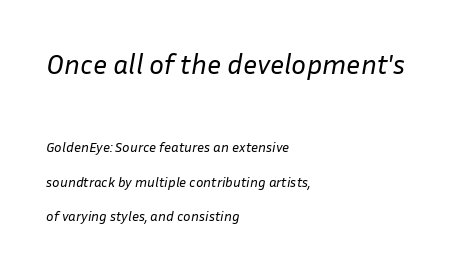
Q: Is the text bold? A: No.
Q: Is the text italic (slanted)? A: Yes, it leans right by about 10 degrees.
Q: Is the text underlined? A: No.
Q: How is the paragraph aligned? A: Left-aligned.
Q: Is the spacing between letters normal or unusually wide? A: Normal.
Q: Is the spacing between lines tight, normal or loose? A: Loose.
Q: Which block of text is set in a larger size, the first (top) or the second (bottom)? A: The first (top) one.
Q: Width (condensed, normal, or wide)? A: Normal.
Q: Stroke contrast? A: Low.
Q: x-height? A: Medium.
Q: Monospaced? A: No.
